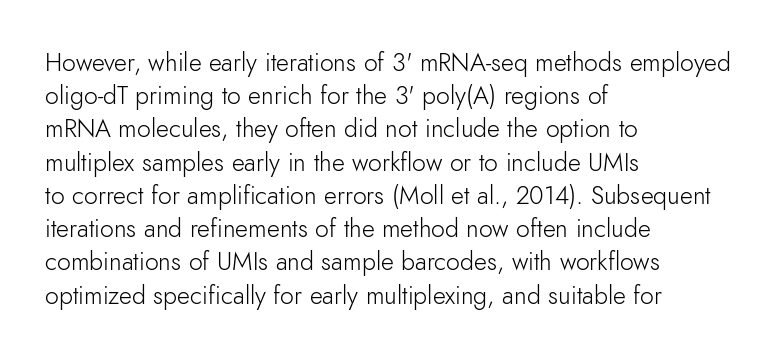
Q: Is the text bold? A: No.
Q: Is the text italic (slanted)? A: No, it is upright.
Q: Is the text underlined? A: No.
Q: How is the paragraph aligned? A: Left-aligned.
Q: Is the spacing between letters normal or unusually wide? A: Normal.
Q: Is the spacing between lines tight, normal or loose? A: Normal.
